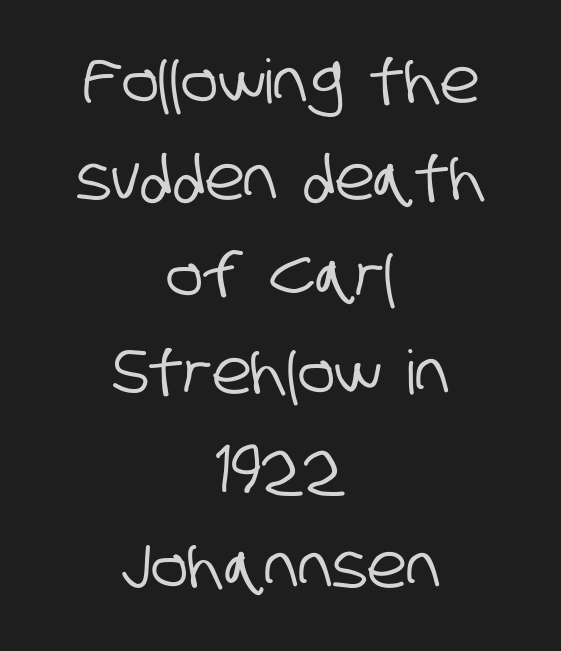
The words here are not underlined. Students, note that the glyphs here touch the page at normal intervals. Successive baselines arrive at the customary interval. These lines stack symmetrically, like a column narrowing and widening about its center.
